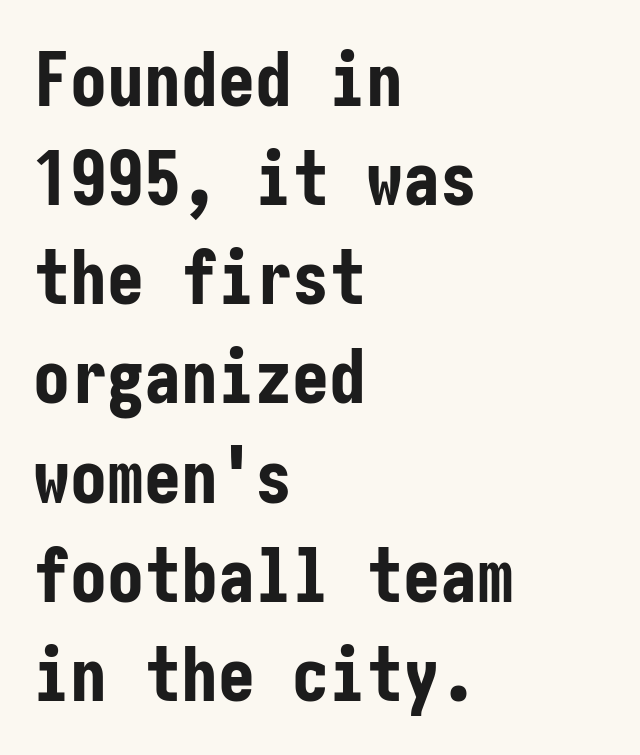
{"serif": "no", "italic": "no", "bold": "yes", "weight": "bold", "width": "condensed", "stroke_contrast": "low", "x_height": "medium", "underline": "no", "align": "left", "line_spacing": "normal", "line_spacing_ratio": 1.34, "letter_spacing": "normal", "letter_spacing_em": 0.0, "glyph_px": 74}
